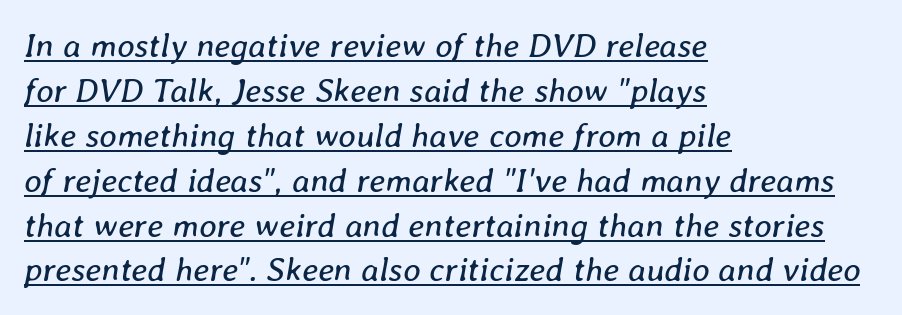
{"italic": "yes", "lean": "right", "slant_degrees": 8, "bold": "no", "weight": "regular", "width": "normal", "stroke_contrast": "low", "x_height": "medium", "monospaced": "no", "underline": "yes", "align": "left", "line_spacing": "normal", "line_spacing_ratio": 1.32, "letter_spacing": "normal", "letter_spacing_em": 0.0, "glyph_px": 34}
